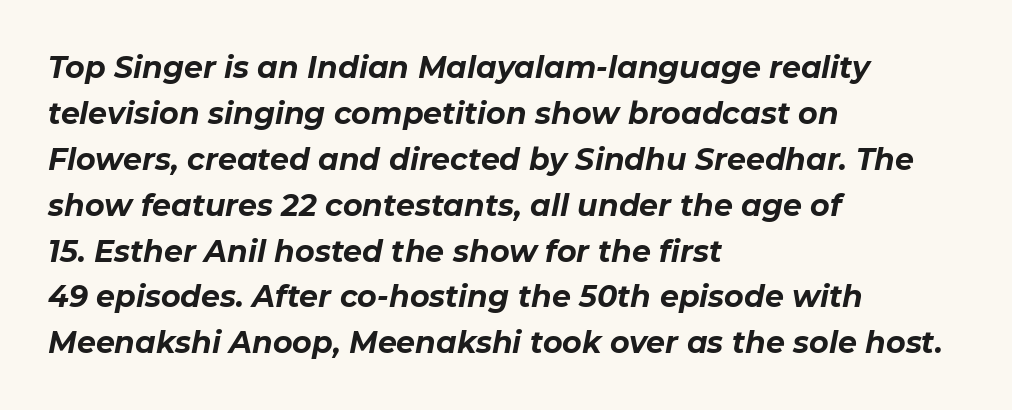
Q: Is the text bold? A: Yes.
Q: Is the text italic (slanted)? A: Yes, it leans right by about 11 degrees.
Q: Is the text underlined? A: No.
Q: How is the paragraph aligned? A: Left-aligned.
Q: Is the spacing between letters normal or unusually wide? A: Normal.
Q: Is the spacing between lines tight, normal or loose? A: Normal.
Q: Width (condensed, normal, or wide)? A: Normal.
Q: Stroke contrast? A: Low.
Q: x-height? A: Medium.
Q: Monospaced? A: No.
